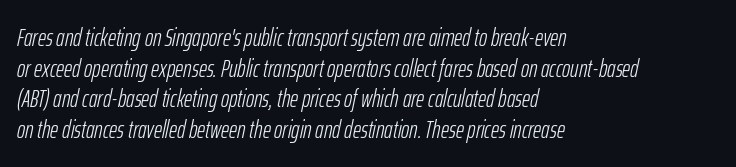
The image shows 25 px text type, italic (leaning right); set left-aligned, line spacing 1.23x, normal letter spacing, not underlined.
